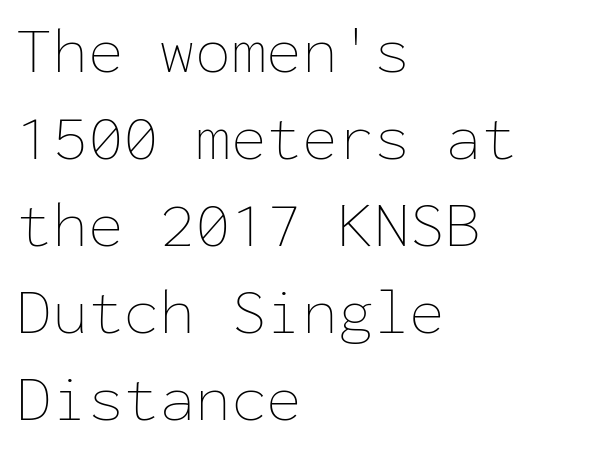
The image shows 65 px thin type, upright, monospaced; set left-aligned, normal line spacing (1.34x), normal letter spacing, not underlined; low stroke contrast and a medium x-height.
